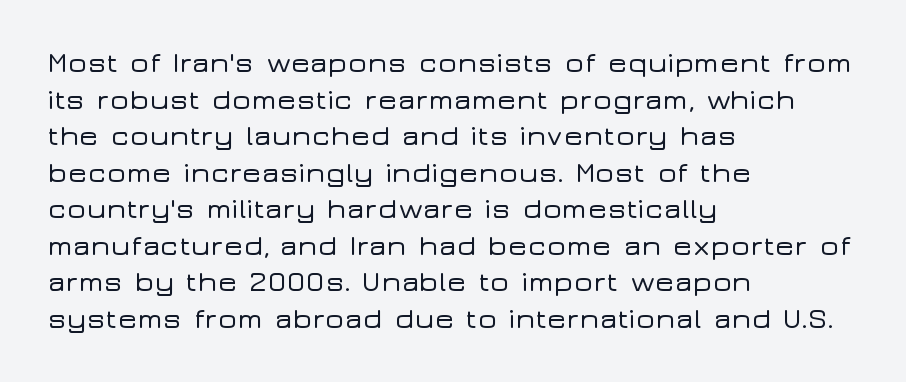
Q: Is the text italic (slanted)? A: No, it is upright.
Q: Is the typeface a serif or a sans-serif typeface? A: Sans-serif.
Q: Is the text underlined? A: No.
Q: How is the paragraph aligned? A: Left-aligned.
Q: Is the spacing between letters normal or unusually wide? A: Normal.
Q: Is the spacing between lines tight, normal or loose? A: Normal.
Q: Width (condensed, normal, or wide)? A: Wide.
Q: Stroke contrast? A: Low.
Q: x-height? A: Medium.
Q: Monospaced? A: No.
